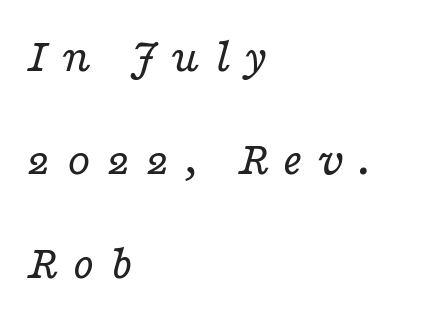
The image shows 49 px regular-weight, wide serif type, italic (leaning right); set left-aligned, loose line spacing (2.11x), unusually wide letter spacing (+0.3 em), not underlined; low stroke contrast and a medium x-height.
